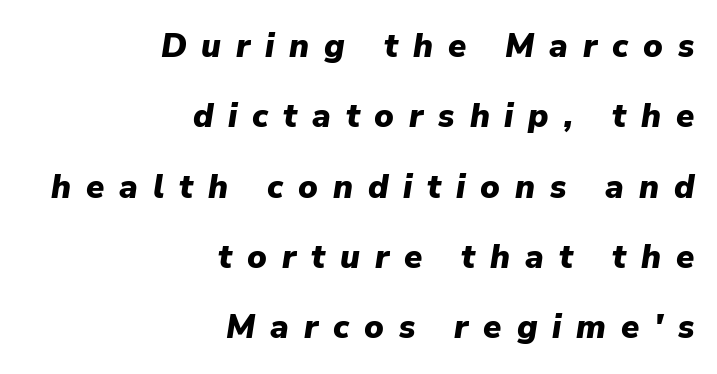
Q: Is the text bold? A: Yes.
Q: Is the text italic (slanted)? A: Yes, it leans right by about 9 degrees.
Q: Is the text underlined? A: No.
Q: How is the paragraph aligned? A: Right-aligned.
Q: Is the spacing between letters normal or unusually wide? A: Unusually wide.
Q: Is the spacing between lines tight, normal or loose? A: Loose.
Q: Width (condensed, normal, or wide)? A: Normal.
Q: Stroke contrast? A: Low.
Q: x-height? A: Medium.
Q: Monospaced? A: No.
